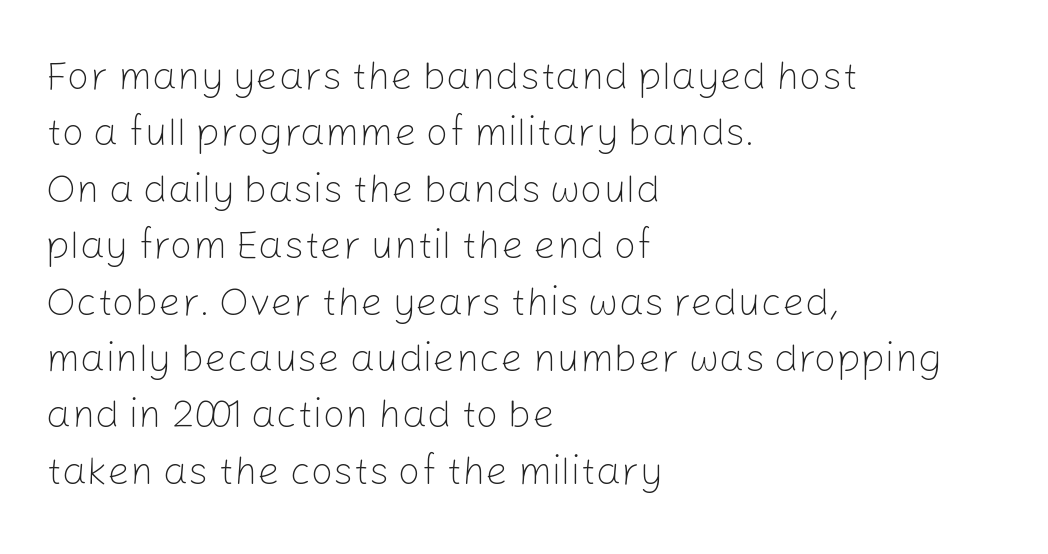
The image shows 40 px light sans-serif type, upright; set left-aligned, normal line spacing (1.41x), normal letter spacing, not underlined; low stroke contrast and a medium x-height.
